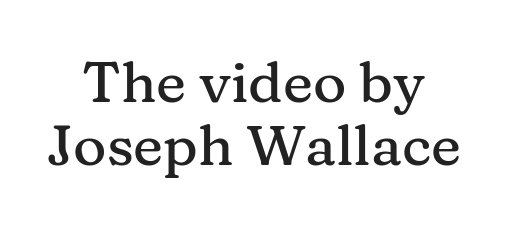
The image shows 57 px serif type, upright; set centered, tight line spacing (1.1x), normal letter spacing, not underlined; medium stroke contrast and a medium x-height.
